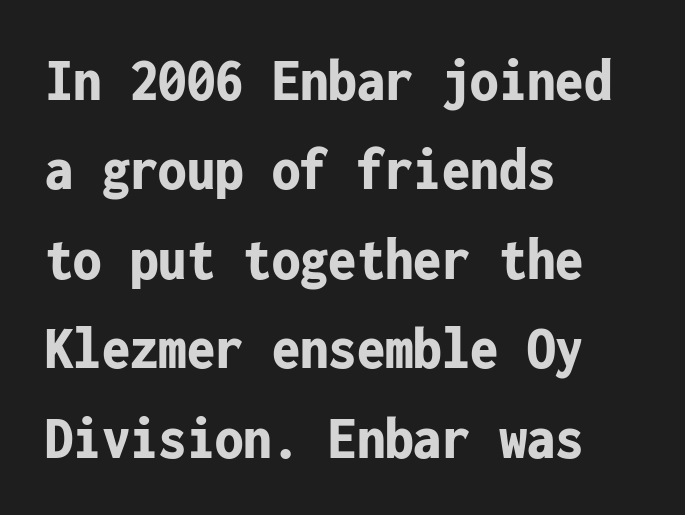
{"serif": "no", "italic": "no", "bold": "yes", "weight": "bold", "width": "condensed", "stroke_contrast": "low", "x_height": "medium", "monospaced": "yes", "underline": "no", "align": "left", "line_spacing": "normal", "line_spacing_ratio": 1.42, "letter_spacing": "normal", "letter_spacing_em": 0.0, "glyph_px": 63}
